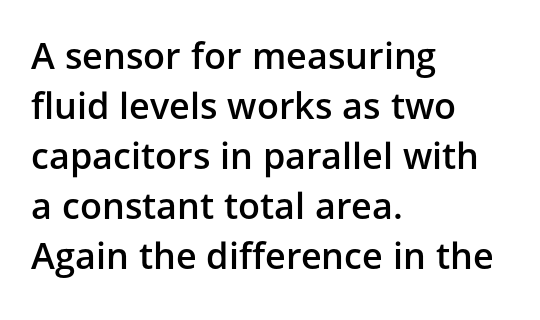
{"serif": "no", "italic": "no", "bold": "semi", "weight": "semibold", "width": "normal", "stroke_contrast": "low", "x_height": "medium", "monospaced": "no", "underline": "no", "align": "left", "line_spacing": "normal", "line_spacing_ratio": 1.39, "letter_spacing": "normal", "letter_spacing_em": 0.0, "glyph_px": 36}
